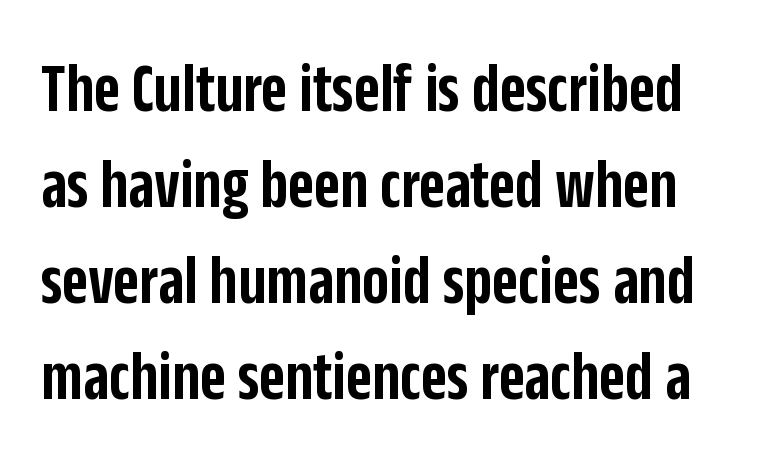
{"serif": "no", "italic": "no", "bold": "semi", "weight": "semibold", "width": "condensed", "stroke_contrast": "low", "x_height": "large", "monospaced": "no", "underline": "no", "line_spacing": "normal", "line_spacing_ratio": 1.35, "letter_spacing": "normal", "letter_spacing_em": 0.0, "glyph_px": 71}
